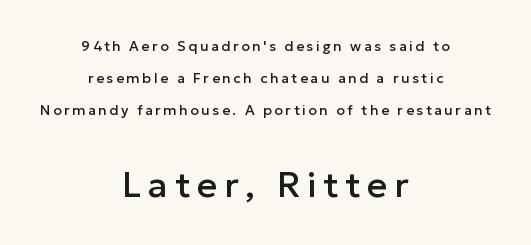
Honestly, there is no underline to notice here at all. Bigger letters appear in the bottom chunk; the top chunk is reduced. The passage shown is typeset with a sans-serif family. These lines are rendered in a variable-pitch font.
